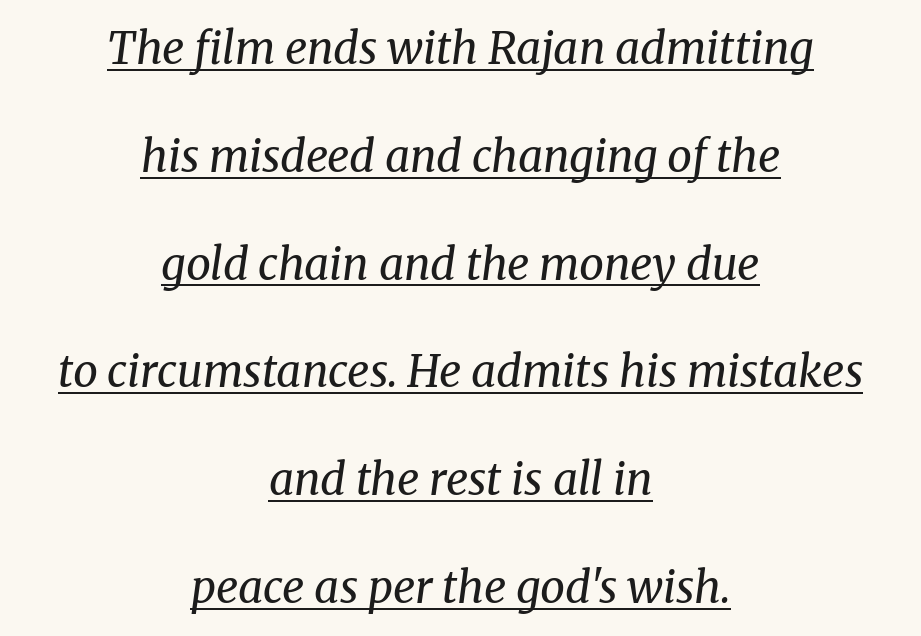
The image shows 44 px regular-weight serif type, italic (leaning right); set centered, loose line spacing (2.45x), normal letter spacing, underlined; medium stroke contrast and a medium x-height.
